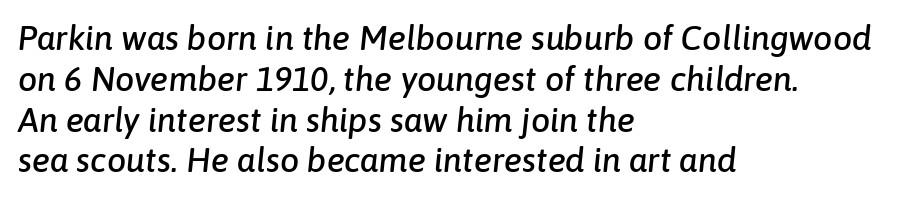
{"italic": "yes", "lean": "right", "slant_degrees": 6, "width": "normal", "stroke_contrast": "low", "x_height": "medium", "monospaced": "no", "underline": "no", "align": "left", "line_spacing_ratio": 1.2, "letter_spacing": "normal", "letter_spacing_em": 0.0, "glyph_px": 34}
